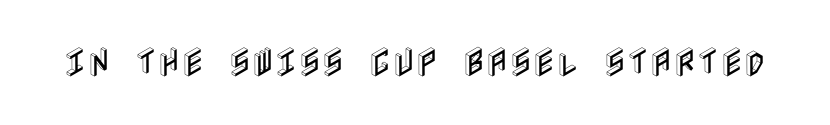
The image shows 32 px condensed type, upright; set normal letter spacing, not underlined; a large x-height.
